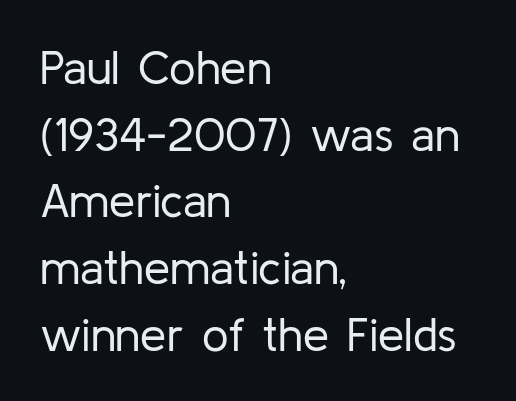
{"serif": "no", "italic": "no", "bold": "no", "weight": "regular", "width": "normal", "stroke_contrast": "low", "x_height": "medium", "monospaced": "no", "underline": "no", "align": "left", "line_spacing": "normal", "line_spacing_ratio": 1.42, "letter_spacing": "normal", "letter_spacing_em": 0.0, "glyph_px": 47}
